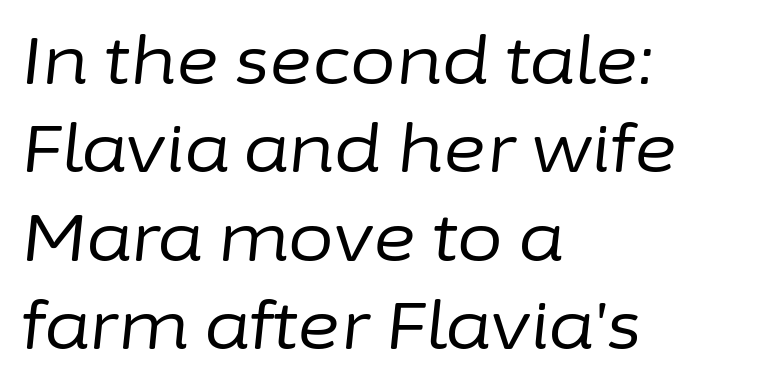
Each letter keeps its own natural width here, so spacing adapts to shape. It's the slanting kind of type. The rendering uses a moderate line-height, typical for paragraphs. Compared with typical body copy, the letter spacing here is the same. Vertical stems look standard width or narrower in stroke.
